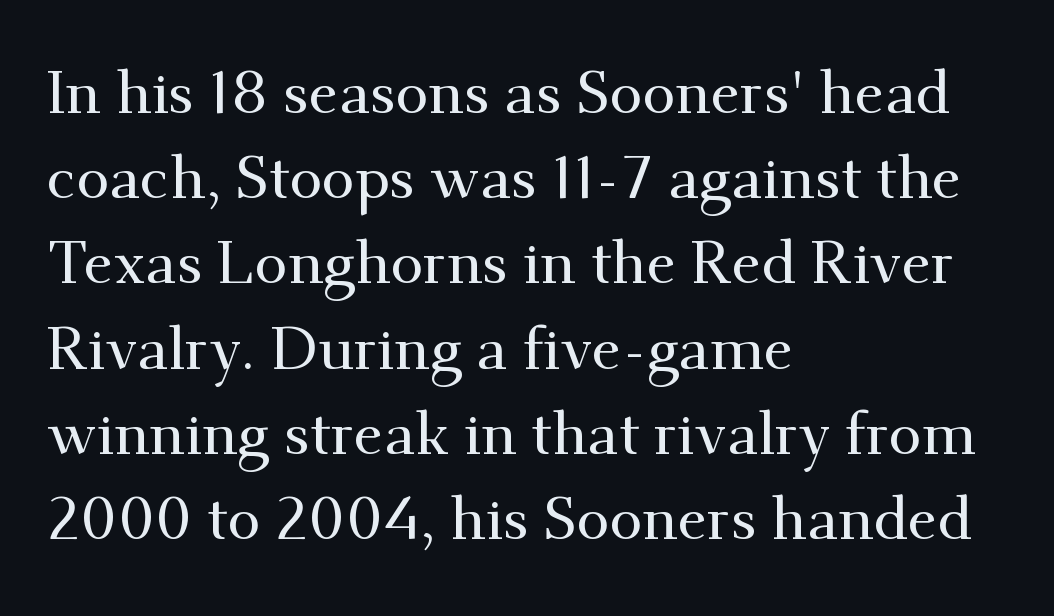
Q: Is the text italic (slanted)? A: No, it is upright.
Q: Is the typeface a serif or a sans-serif typeface? A: Serif.
Q: Is the text underlined? A: No.
Q: How is the paragraph aligned? A: Left-aligned.
Q: Is the spacing between letters normal or unusually wide? A: Normal.
Q: Is the spacing between lines tight, normal or loose? A: Normal.
Q: Width (condensed, normal, or wide)? A: Normal.
Q: Stroke contrast? A: Medium.
Q: x-height? A: Small.
Q: Monospaced? A: No.
